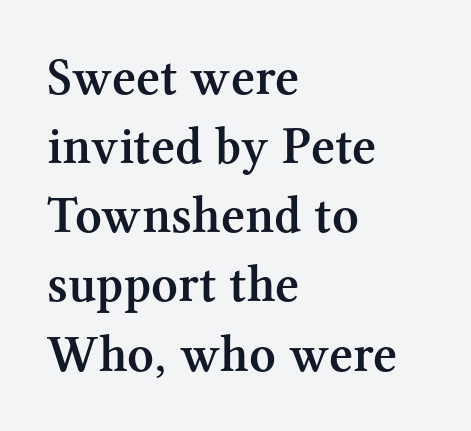
The image shows 52 px semibold serif type, upright; set left-aligned, normal line spacing (1.33x), normal letter spacing, not underlined; medium stroke contrast and a medium x-height.
